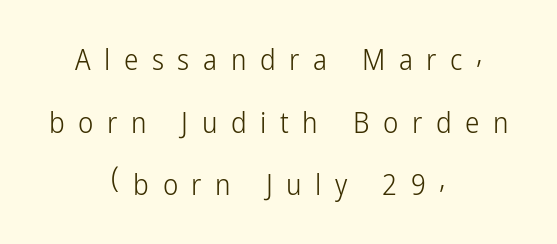
The image shows 29 px light, condensed sans-serif type, upright; set centered, loose line spacing (2.16x), unusually wide letter spacing (+0.47 em), not underlined; low stroke contrast and a medium x-height.
